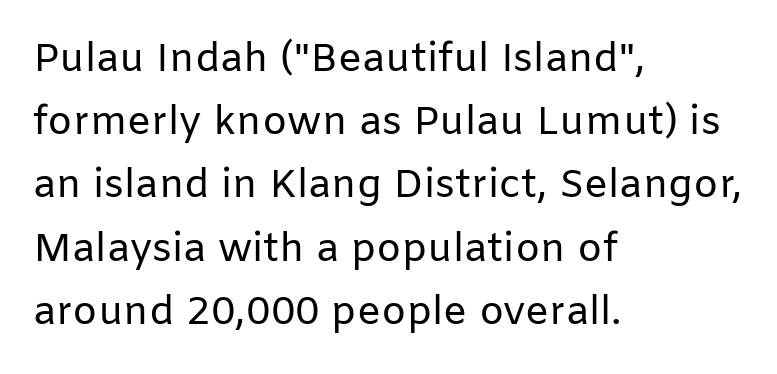
Q: Is the text bold? A: No.
Q: Is the text italic (slanted)? A: No, it is upright.
Q: Is the typeface a serif or a sans-serif typeface? A: Sans-serif.
Q: Is the text underlined? A: No.
Q: How is the paragraph aligned? A: Left-aligned.
Q: Is the spacing between letters normal or unusually wide? A: Normal.
Q: Is the spacing between lines tight, normal or loose? A: Normal.
Q: Width (condensed, normal, or wide)? A: Normal.
Q: Stroke contrast? A: Low.
Q: x-height? A: Medium.
Q: Monospaced? A: No.
